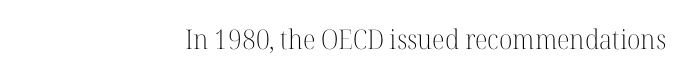
The passage is arranged like a letterhead date or caption credit — flush right. Letters have the restrained weight of plain body copy at most. Decoration check: the copy has no underline. Nobody touched the tracking dial on this one. Vertical strokes here are truly vertical.
